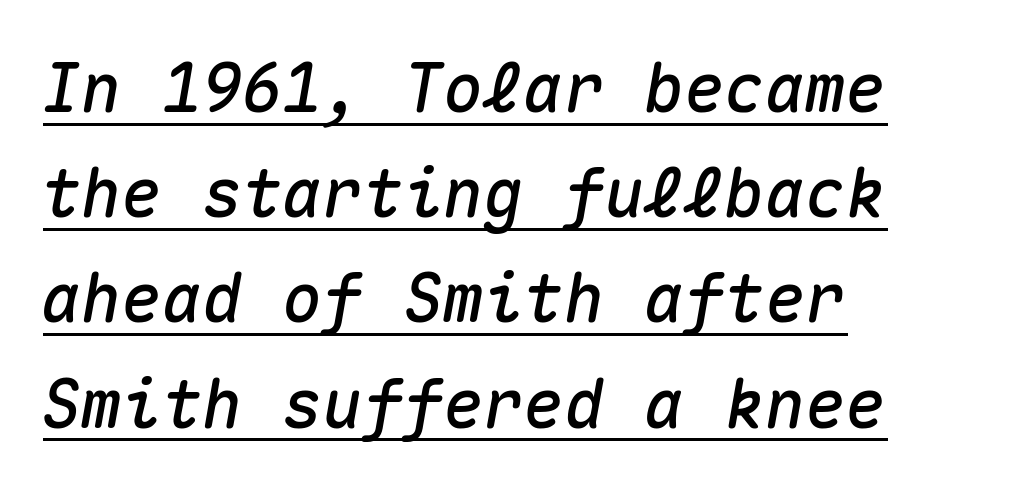
The image shows 67 px text type, italic (leaning right), monospaced; set left-aligned, normal line spacing (1.57x), normal letter spacing, underlined; medium stroke contrast and a medium x-height.
